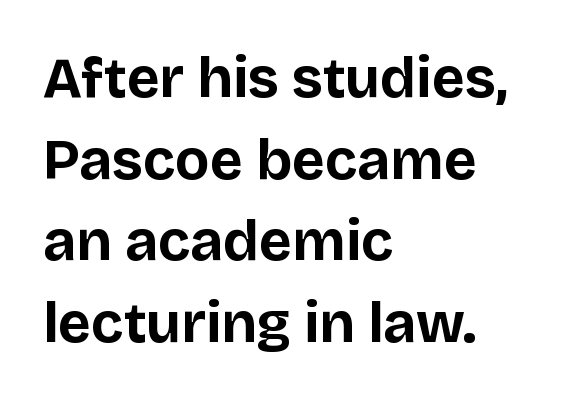
{"serif": "no", "italic": "no", "bold": "yes", "weight": "bold", "width": "normal", "stroke_contrast": "low", "x_height": "large", "monospaced": "no", "underline": "no", "align": "left", "line_spacing": "normal", "line_spacing_ratio": 1.43, "letter_spacing": "normal", "letter_spacing_em": 0.0, "glyph_px": 57}
